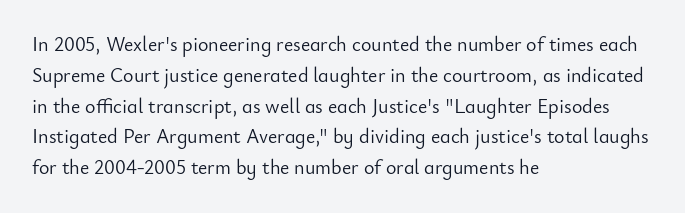
The image shows 20 px text type, upright; set left-aligned, normal line spacing (1.54x), normal letter spacing, not underlined.
